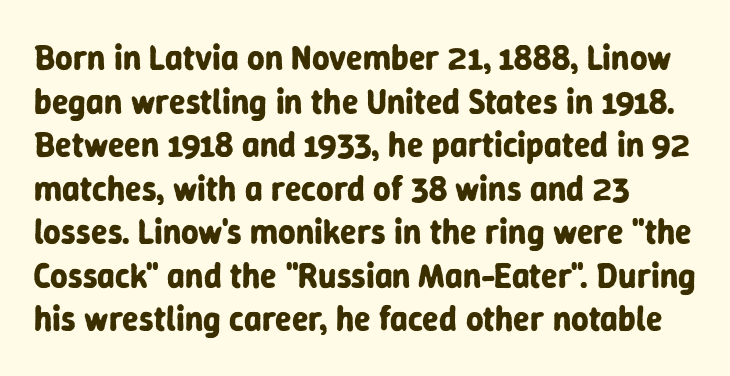
Q: Is the text bold? A: Yes.
Q: Is the text italic (slanted)? A: No, it is upright.
Q: Is the typeface a serif or a sans-serif typeface? A: Sans-serif.
Q: Is the text underlined? A: No.
Q: How is the paragraph aligned? A: Left-aligned.
Q: Is the spacing between letters normal or unusually wide? A: Normal.
Q: Is the spacing between lines tight, normal or loose? A: Normal.
Q: Width (condensed, normal, or wide)? A: Normal.
Q: Stroke contrast? A: Low.
Q: x-height? A: Medium.
Q: Monospaced? A: No.
